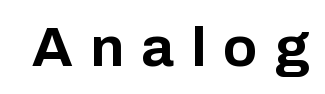
{"serif": "no", "italic": "no", "bold": "yes", "weight": "bold", "width": "normal", "stroke_contrast": "low", "x_height": "medium", "monospaced": "no", "underline": "no", "letter_spacing": "wide", "letter_spacing_em": 0.31, "glyph_px": 56}
